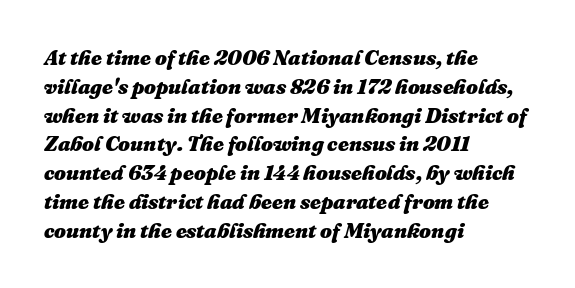
{"italic": "yes", "lean": "right", "slant_degrees": 16, "bold": "yes", "underline": "no", "align": "left", "line_spacing": "normal", "line_spacing_ratio": 1.37, "letter_spacing": "normal", "letter_spacing_em": 0.0, "glyph_px": 21}
